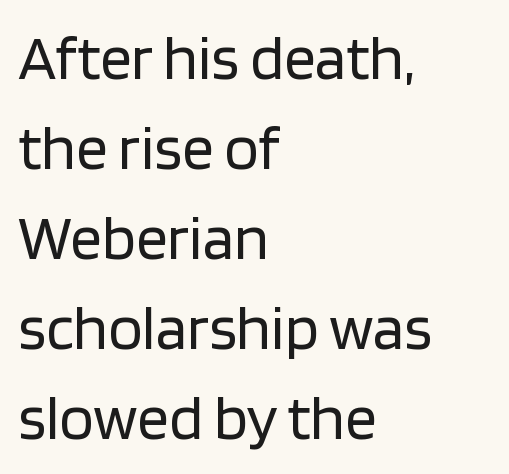
Is the stroke heavy? The answer is a plain regular-or-lighter. These lines stack with their left ends in a neat column. The typography opts for an upright posture over an oblique one. Words float on clear page, feet unadorned. The rendering uses natural spacing where letterforms have individual widths.
